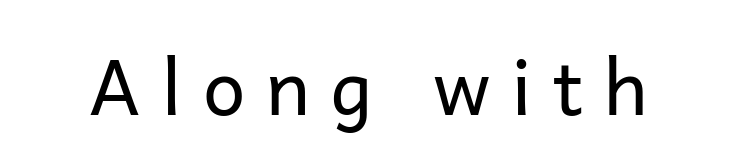
The image shows 76 px regular-weight sans-serif type, upright; set unusually wide letter spacing (+0.27 em), not underlined; low stroke contrast and a medium x-height.
